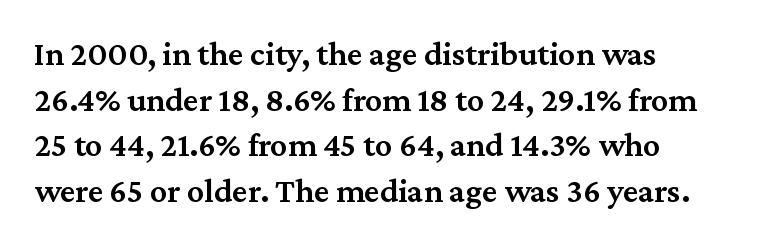
Q: Is the text bold? A: Semi-bold.
Q: Is the text italic (slanted)? A: No, it is upright.
Q: Is the typeface a serif or a sans-serif typeface? A: Serif.
Q: Is the text underlined? A: No.
Q: How is the paragraph aligned? A: Left-aligned.
Q: Is the spacing between letters normal or unusually wide? A: Normal.
Q: Is the spacing between lines tight, normal or loose? A: Normal.
Q: Width (condensed, normal, or wide)? A: Normal.
Q: Stroke contrast? A: Medium.
Q: x-height? A: Medium.
Q: Monospaced? A: No.
